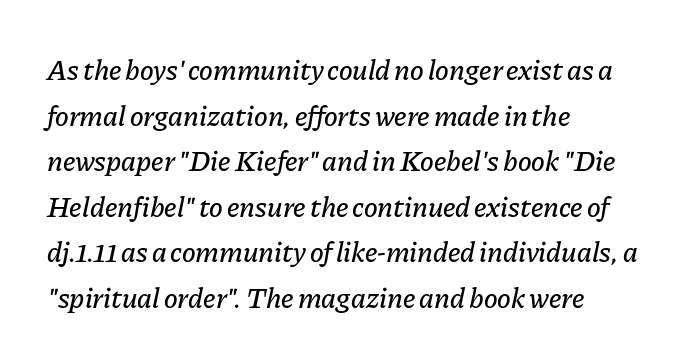
{"italic": "yes", "lean": "right", "slant_degrees": 11, "width": "normal", "stroke_contrast": "low", "x_height": "medium", "monospaced": "no", "underline": "no", "align": "left", "line_spacing": "normal", "line_spacing_ratio": 1.57, "letter_spacing": "normal", "letter_spacing_em": 0.0, "glyph_px": 29}
